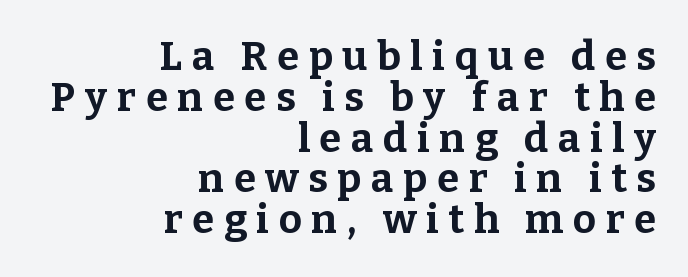
{"serif": "yes", "italic": "no", "bold": "yes", "weight": "bold", "width": "normal", "stroke_contrast": "low", "x_height": "medium", "monospaced": "no", "underline": "no", "align": "right", "line_spacing": "tight", "line_spacing_ratio": 1.02, "letter_spacing": "wide", "letter_spacing_em": 0.24, "glyph_px": 40}
